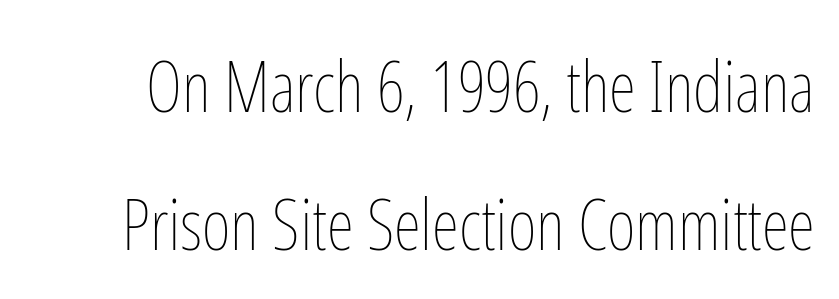
Rendered with straight, roman letterforms. The typeface has the unassuming heft of standard copy or less. A typesetter would call this leading open, well beyond the default. The space directly below the letters is spotless. These lines are rendered in a variable-pitch font. Default kerning and tracking; the words read as compact shapes.
